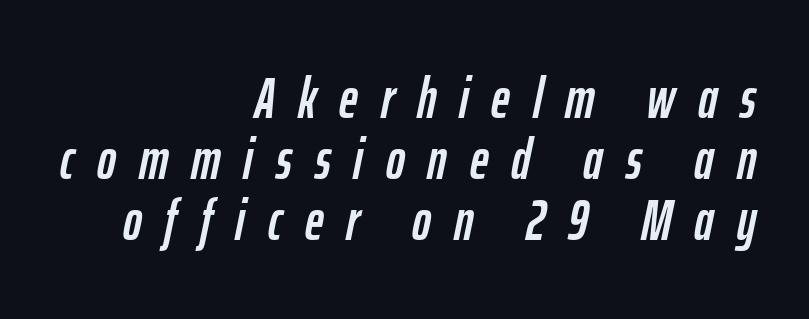
The image shows 57 px condensed type, italic (leaning right); set right-aligned, tight line spacing (1.07x), unusually wide letter spacing (+0.4 em), not underlined; low stroke contrast and a medium x-height.
